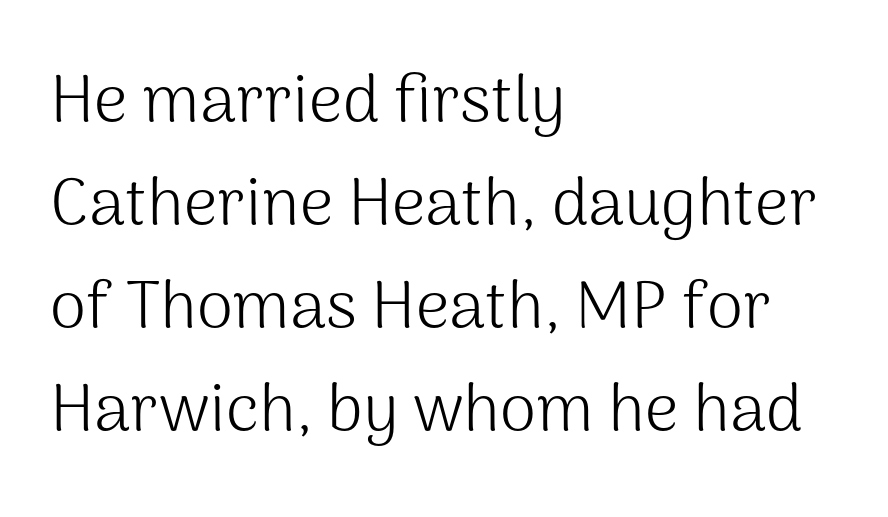
Teacher's note: observe the even left margin — that is flush-left alignment. The weight tops out at a normal text grade. Nobody touched the tracking dial on this one. A typesetter would call this leading conventional body-copy spacing.
